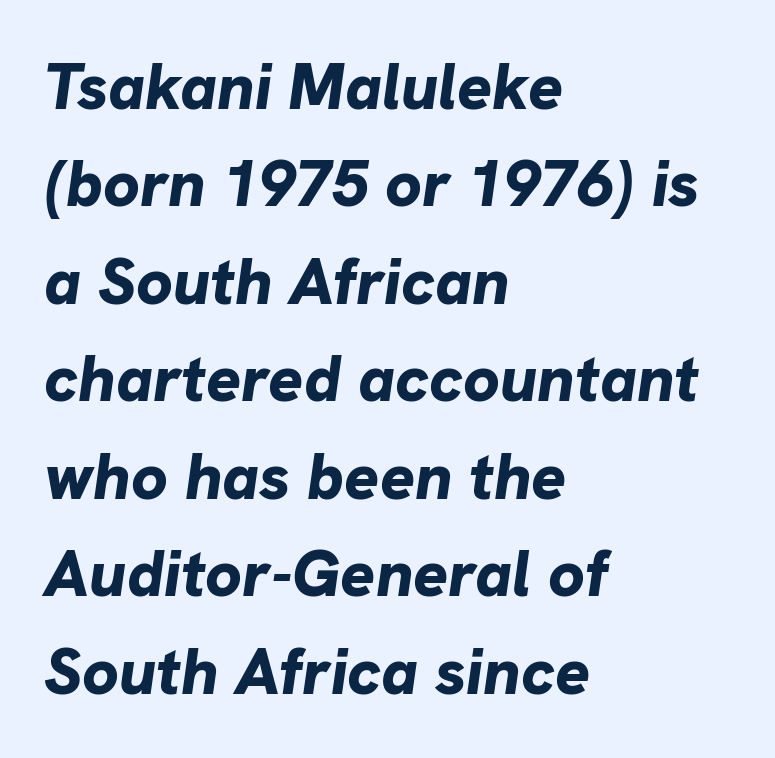
The passage shown is typed in a proportional face where columns would drift. A normal amount of white space separates one row of letters from the next. Slant detected: the letters are inclined. Nobody drew a line under any word here. In terms of weight, the rendering is a true, heavy bold. This rendering uses left alignment, leaving the right contour irregular.
